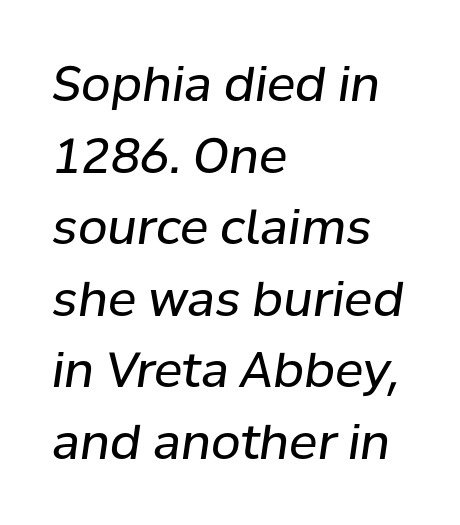
{"italic": "yes", "lean": "right", "slant_degrees": 8, "bold": "no", "weight": "regular", "width": "normal", "stroke_contrast": "low", "x_height": "medium", "monospaced": "no", "underline": "no", "align": "left", "line_spacing": "normal", "line_spacing_ratio": 1.49, "letter_spacing": "normal", "letter_spacing_em": 0.0, "glyph_px": 48}
